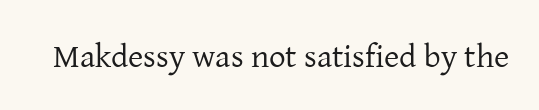
{"serif": "yes", "italic": "no", "bold": "no", "weight": "regular", "width": "normal", "stroke_contrast": "low", "x_height": "medium", "monospaced": "no", "underline": "no", "letter_spacing": "normal", "letter_spacing_em": 0.0, "glyph_px": 33}
